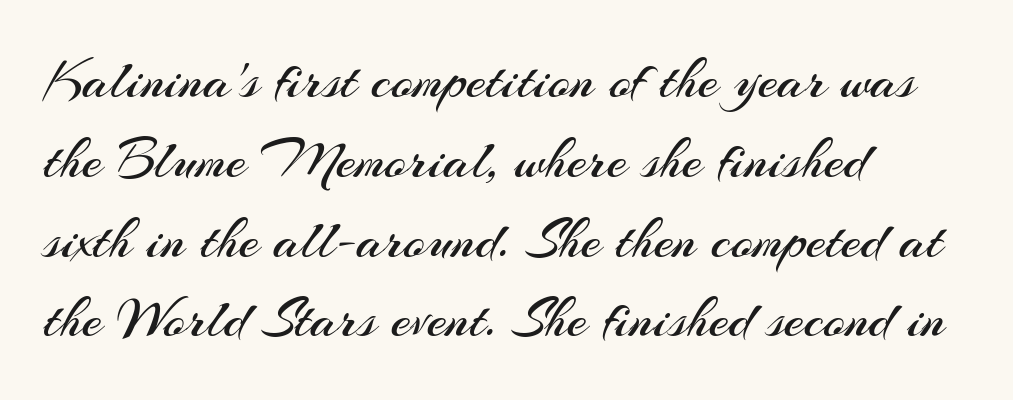
Here the designer chose a conventional face with non-uniform glyph widths. Characters follow at the spacing the type designer built in. Compared with a typical body face, this is equally light or lighter still. Decoration check: the copy has no underline.
